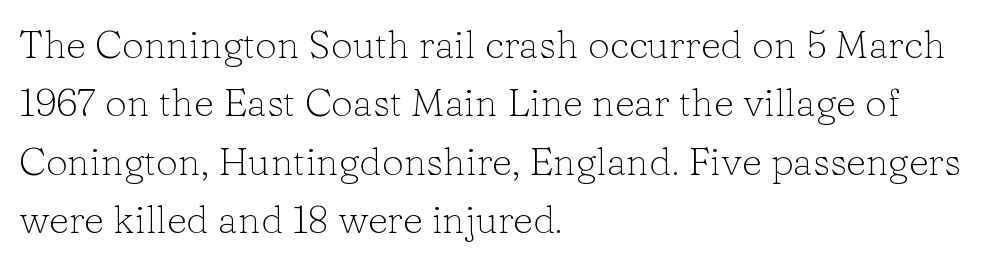
{"serif": "yes", "italic": "no", "bold": "no", "weight": "light", "width": "normal", "stroke_contrast": "low", "x_height": "medium", "monospaced": "no", "underline": "no", "align": "left", "line_spacing": "normal", "line_spacing_ratio": 1.5, "letter_spacing": "normal", "letter_spacing_em": 0.0, "glyph_px": 39}
